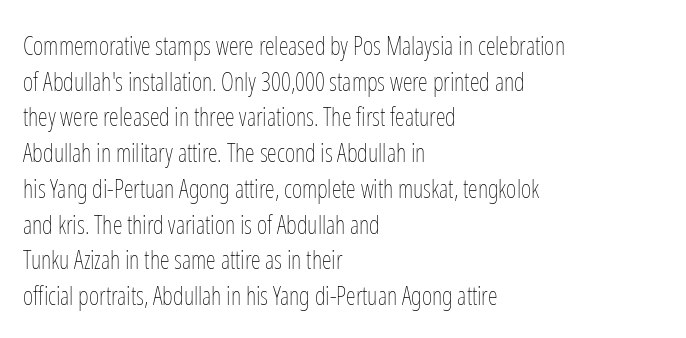
No word sits above an underline. These lines stack with their left ends in a neat column. The line-height multiplier appears to be the usual default. Ordinary non-slanted type is in use. Students, note that the glyphs here touch the page at normal intervals.
